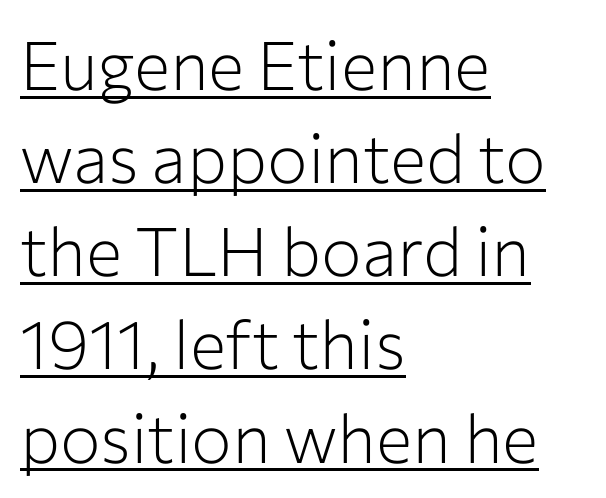
The image shows 68 px light sans-serif type, upright; set left-aligned, normal line spacing (1.37x), normal letter spacing, underlined; low stroke contrast and a medium x-height.
